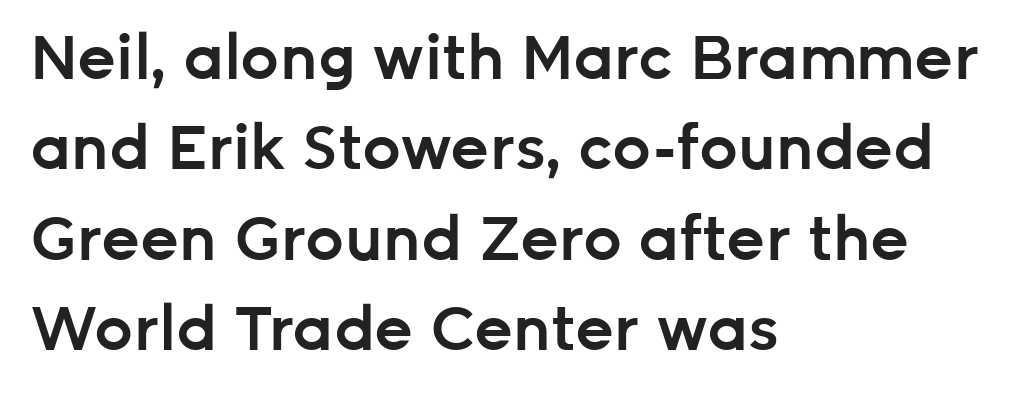
The image shows 61 px semibold sans-serif type, upright; set left-aligned, normal line spacing (1.48x), normal letter spacing, not underlined; low stroke contrast and a medium x-height.
